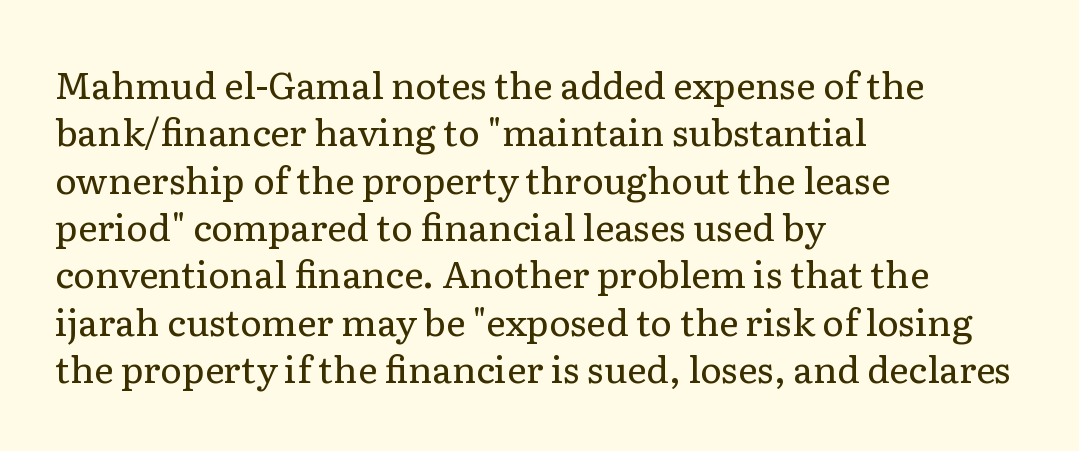
Q: Is the text bold? A: No.
Q: Is the text italic (slanted)? A: No, it is upright.
Q: Is the typeface a serif or a sans-serif typeface? A: Serif.
Q: Is the text underlined? A: No.
Q: How is the paragraph aligned? A: Left-aligned.
Q: Is the spacing between letters normal or unusually wide? A: Normal.
Q: Is the spacing between lines tight, normal or loose? A: Normal.
Q: Width (condensed, normal, or wide)? A: Normal.
Q: Stroke contrast? A: Low.
Q: x-height? A: Medium.
Q: Monospaced? A: No.
